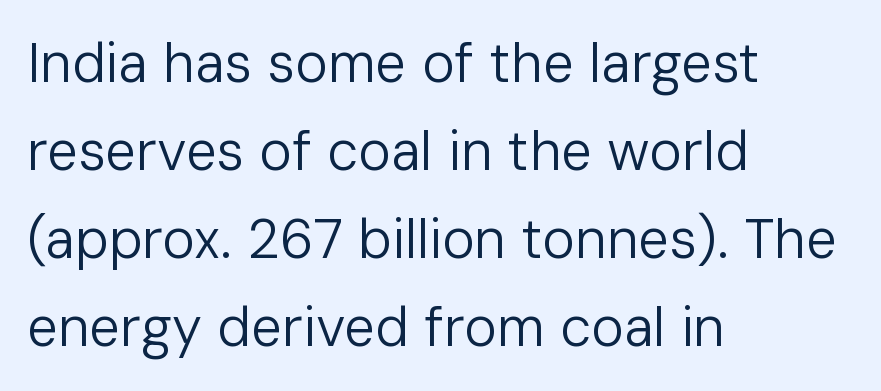
All the whitespace from short lines collects on the right. Spacing verdict: proportional, widths tailored to each character. Beneath every word, the page is bare. The font's upright variant was chosen for this text.
